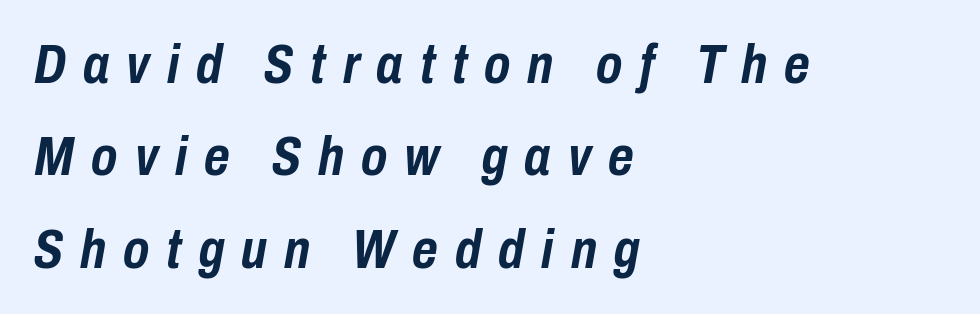
Q: Is the text bold? A: Yes.
Q: Is the text italic (slanted)? A: Yes, it leans right by about 10 degrees.
Q: Is the text underlined? A: No.
Q: How is the paragraph aligned? A: Left-aligned.
Q: Is the spacing between letters normal or unusually wide? A: Unusually wide.
Q: Is the spacing between lines tight, normal or loose? A: Normal.
Q: Width (condensed, normal, or wide)? A: Condensed.
Q: Stroke contrast? A: Low.
Q: x-height? A: Medium.
Q: Monospaced? A: No.
